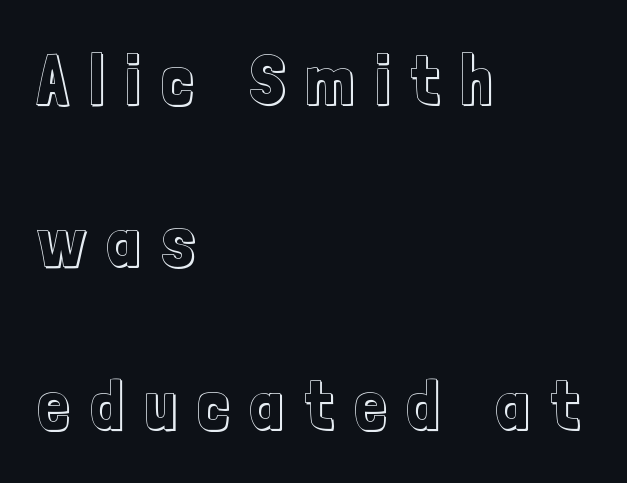
The image shows 70 px condensed type, upright; set left-aligned, loose line spacing (2.32x), unusually wide letter spacing (+0.31 em), not underlined; a medium x-height.
